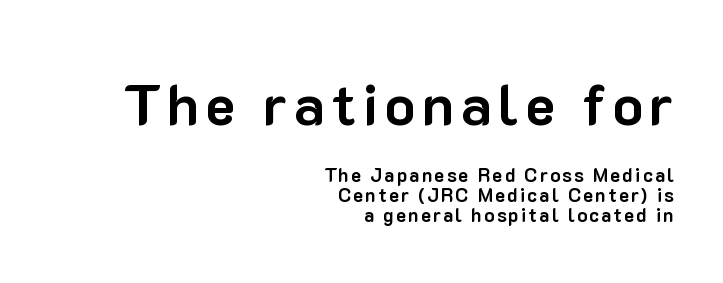
Designer's note — italics off, roman on. Chunky letters — that's bold for sure. Regarding leading, the lines here are crowded together. The paragraph shown leans on its right margin. Unmarked baselines from the first word to the last.
